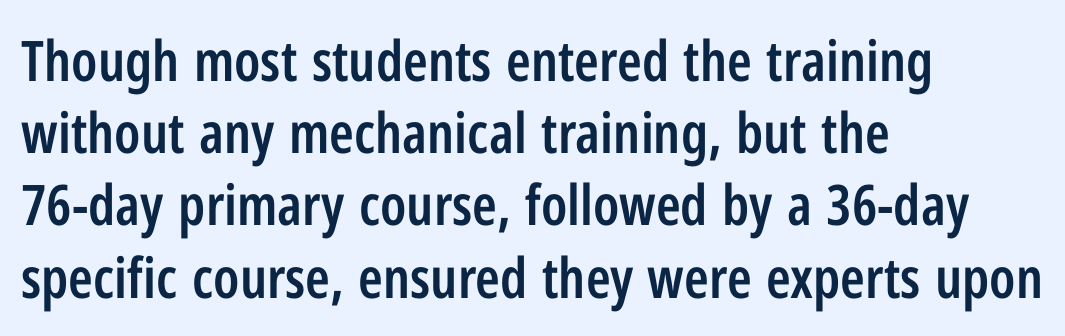
The image shows 56 px semibold, condensed sans-serif type, upright; set left-aligned, normal line spacing (1.29x), normal letter spacing, not underlined; low stroke contrast and a medium x-height.
